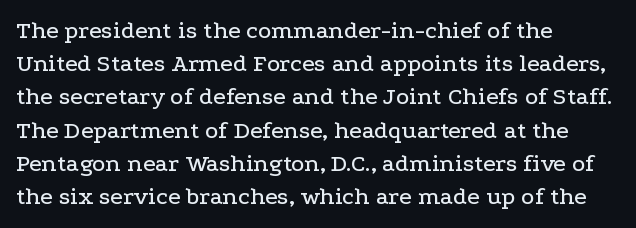
Students, observe: this is what conventionally led text looks like. Look at the tracking — it's just the regular setting, nothing added. The paragraph has a hard left edge and a soft right edge. Check under the words: just untouched page. The lettering holds an erect, upright posture throughout.
